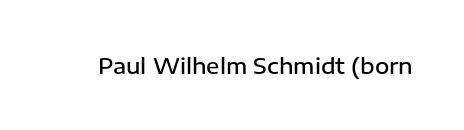
The image shows 22 px text type, upright; set normal letter spacing, not underlined.
